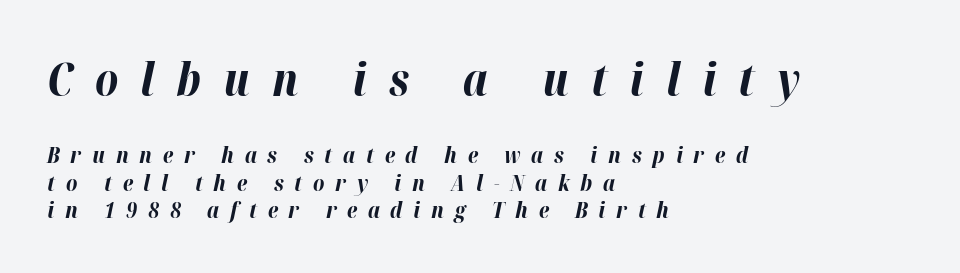
{"italic": "yes", "lean": "right", "slant_degrees": 12, "bold": "yes", "weight": "bold", "width": "normal", "stroke_contrast": "high", "x_height": "medium", "monospaced": "no", "underline": "no", "align": "left", "line_spacing": "normal", "line_spacing_ratio": 1.25, "letter_spacing": "wide", "letter_spacing_em": 0.49, "larger_block": "first", "size_ratio": 2.05, "glyph_px": 45}
